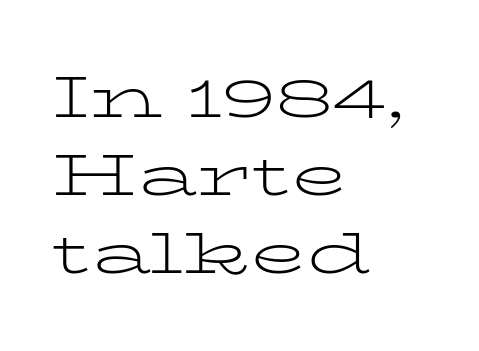
The image shows 57 px light, wide serif type, upright; set left-aligned, normal line spacing (1.37x), normal letter spacing, not underlined; low stroke contrast and a medium x-height.
